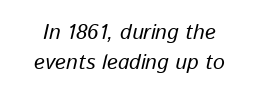
{"italic": "yes", "lean": "right", "slant_degrees": 13, "underline": "no", "align": "center", "line_spacing": "normal", "line_spacing_ratio": 1.41, "letter_spacing": "normal", "letter_spacing_em": 0.0, "glyph_px": 21}
